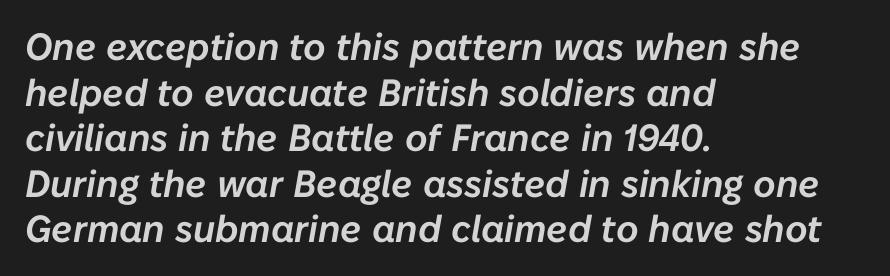
Quick note: underline off. Looking at the ascenders, they clearly lean. Does the copy run flush right? No — it runs flush left. You could call the tracking neutral — neither tight nor loose. Varying glyph widths throughout — classic text-font behaviour.
